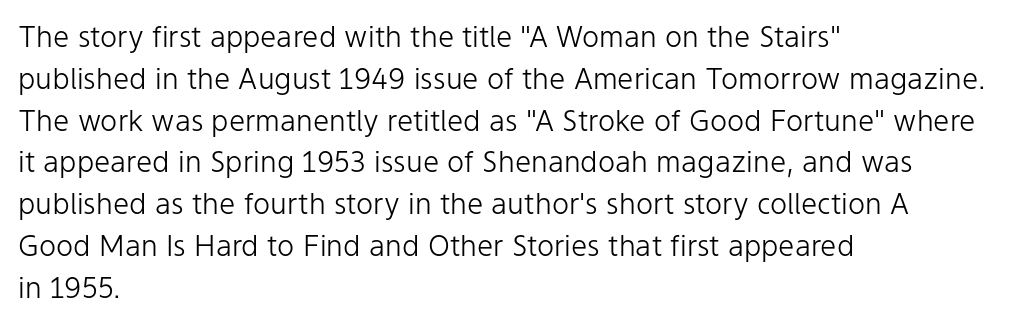
The image shows 29 px light sans-serif type, upright; set left-aligned, normal line spacing (1.44x), normal letter spacing, not underlined; low stroke contrast and a medium x-height.
